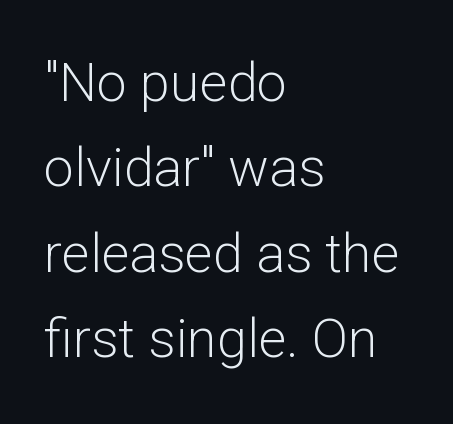
Counters stay open thanks to moderate or lighter strokes. In terms of posture, this sample is upright. Glyph-to-glyph distance matches everyday printed text. This sample has the flowing, uneven cadence of proportional lettering.
